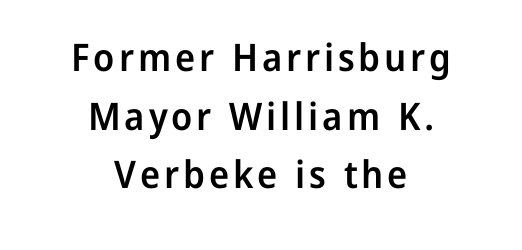
{"serif": "no", "italic": "no", "bold": "semi", "weight": "semibold", "width": "normal", "stroke_contrast": "low", "x_height": "medium", "monospaced": "no", "underline": "no", "align": "center", "line_spacing": "normal", "line_spacing_ratio": 1.54, "glyph_px": 38}
